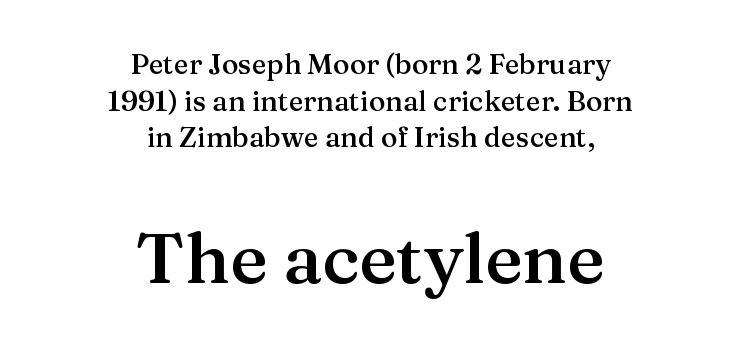
{"serif": "yes", "italic": "no", "bold": "semi", "weight": "semibold", "width": "normal", "stroke_contrast": "medium", "x_height": "medium", "monospaced": "no", "underline": "no", "align": "center", "line_spacing": "normal", "line_spacing_ratio": 1.31, "letter_spacing": "normal", "letter_spacing_em": 0.0, "larger_block": "second", "size_ratio": 2.54, "glyph_px": 71}
